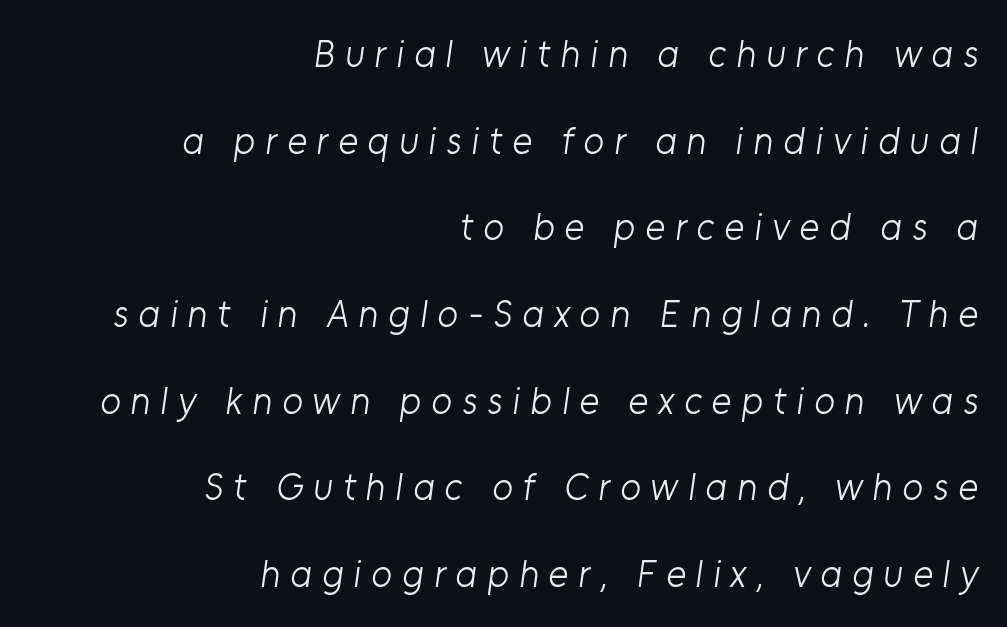
Q: Is the text bold? A: No.
Q: Is the typeface a serif or a sans-serif typeface? A: Sans-serif.
Q: Is the text underlined? A: No.
Q: How is the paragraph aligned? A: Right-aligned.
Q: Is the spacing between letters normal or unusually wide? A: Unusually wide.
Q: Is the spacing between lines tight, normal or loose? A: Loose.
Q: Width (condensed, normal, or wide)? A: Normal.
Q: Stroke contrast? A: Low.
Q: x-height? A: Medium.
Q: Monospaced? A: No.
